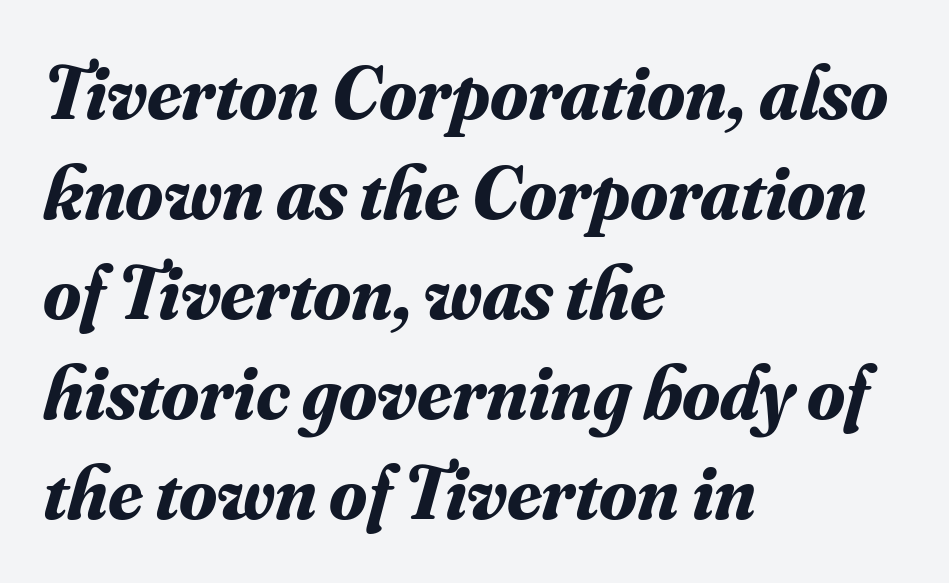
Q: Is the text bold? A: Yes.
Q: Is the text italic (slanted)? A: Yes, it leans right by about 16 degrees.
Q: Is the typeface a serif or a sans-serif typeface? A: Serif.
Q: Is the text underlined? A: No.
Q: How is the paragraph aligned? A: Left-aligned.
Q: Is the spacing between letters normal or unusually wide? A: Normal.
Q: Is the spacing between lines tight, normal or loose? A: Normal.
Q: Width (condensed, normal, or wide)? A: Normal.
Q: Stroke contrast? A: Medium.
Q: x-height? A: Small.
Q: Monospaced? A: No.
